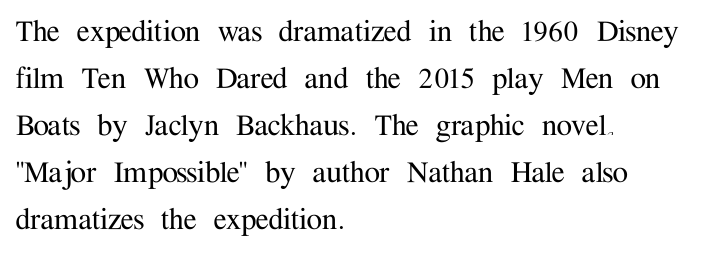
The image shows 35 px serif type, upright; set left-aligned, normal line spacing (1.34x), normal letter spacing, not underlined; medium stroke contrast and a medium x-height.
